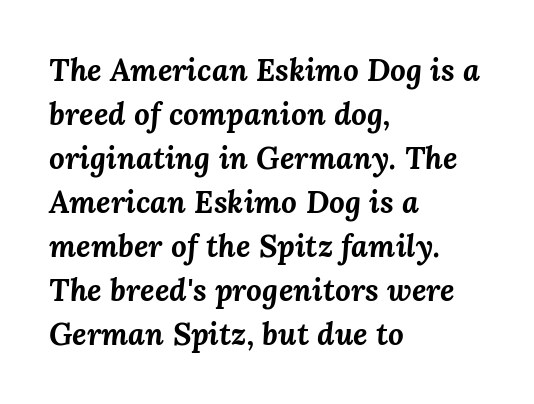
The image shows 31 px bold type, italic (leaning right); set left-aligned, normal line spacing (1.42x), normal letter spacing, not underlined; medium stroke contrast and a medium x-height.
